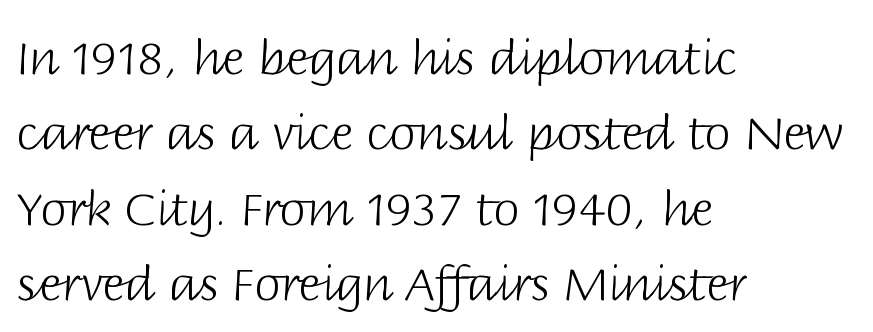
Vertical stems look standard width or narrower in stroke. The designer went with a sans here, leaving each stem footless. Varying glyph widths throughout — classic text-font behaviour. The space between consecutive lines is moderate. One-word summary of the alignment: left.
